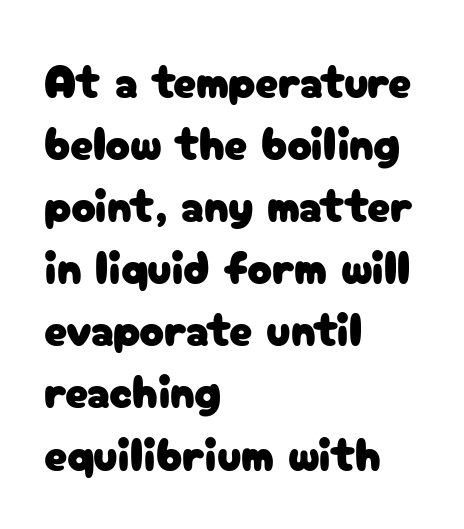
The baseline area is clear. A sans-serif font was chosen for this passage. Observe the ordinary spacing: letters are neighbours, not strangers. Ordinary non-slanted type is in use. These lines stack with their left ends in a neat column. Vertical spacing — default.
